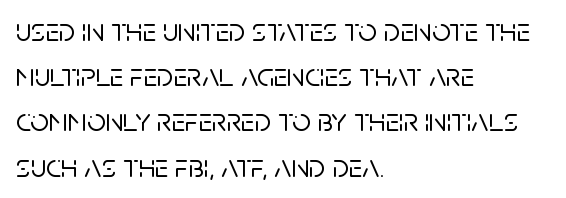
{"serif": "no", "italic": "no", "width": "normal", "stroke_contrast": "low", "x_height": "large", "monospaced": "no", "underline": "no", "align": "left", "line_spacing": "normal", "line_spacing_ratio": 1.37, "letter_spacing": "normal", "letter_spacing_em": 0.0, "glyph_px": 33}
